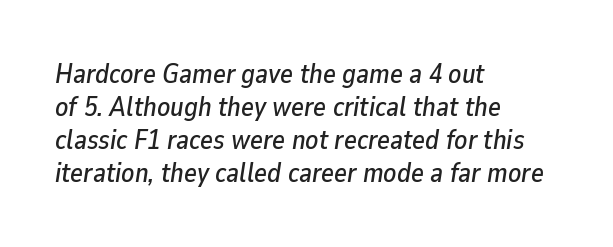
{"italic": "yes", "lean": "right", "slant_degrees": 9, "underline": "no", "align": "left", "line_spacing_ratio": 1.22, "letter_spacing": "normal", "letter_spacing_em": 0.0, "glyph_px": 27}
